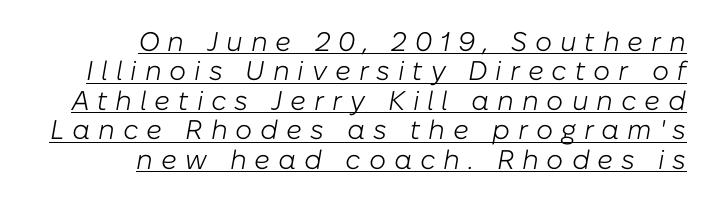
{"italic": "yes", "lean": "right", "slant_degrees": 10, "bold": "no", "underline": "yes", "align": "right", "line_spacing": "tight", "line_spacing_ratio": 1.09, "letter_spacing": "wide", "letter_spacing_em": 0.29, "glyph_px": 27}
